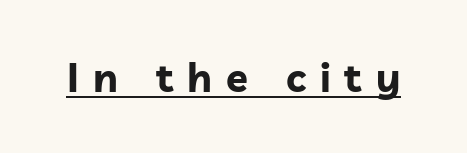
This rendering employs a face without finishing strokes, i.e., a sans-serif. Every character sits straight up, as roman type does. The words here are underlined. A typesetter would call this proportional, since set widths differ per character. These words are printed bold, with thick strokes throughout.
